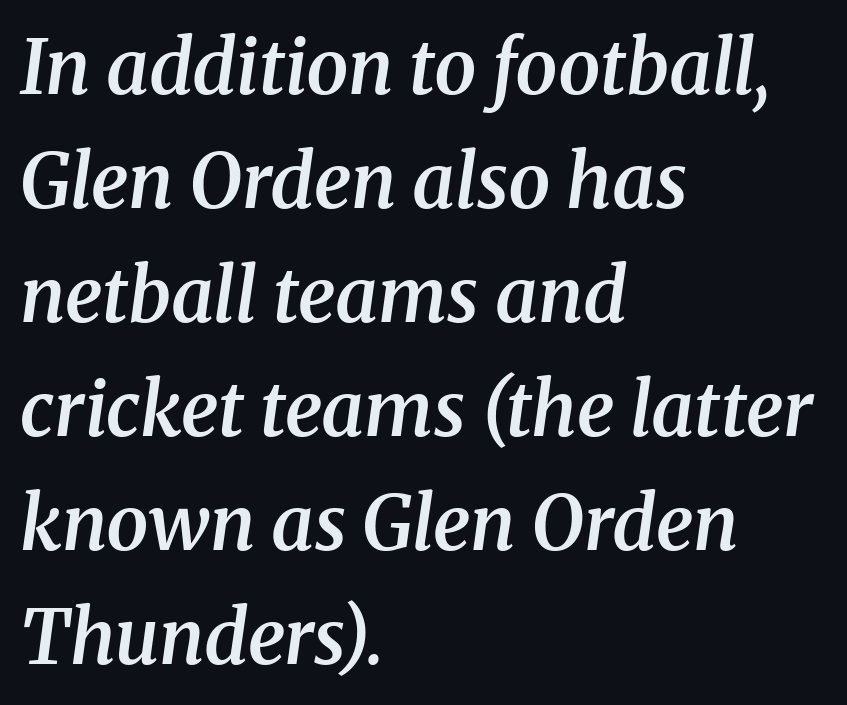
The image shows 75 px semibold serif type, italic (leaning right); set left-aligned, normal line spacing (1.52x), normal letter spacing, not underlined; medium stroke contrast and a medium x-height.
